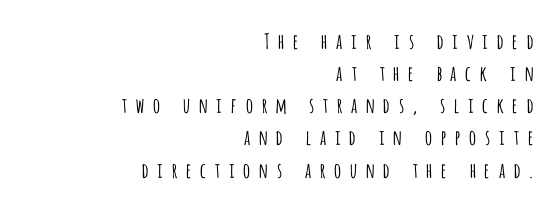
Q: Is the text bold? A: No.
Q: Is the text italic (slanted)? A: No, it is upright.
Q: Is the text underlined? A: No.
Q: How is the paragraph aligned? A: Right-aligned.
Q: Is the spacing between letters normal or unusually wide? A: Unusually wide.
Q: Is the spacing between lines tight, normal or loose? A: Normal.
